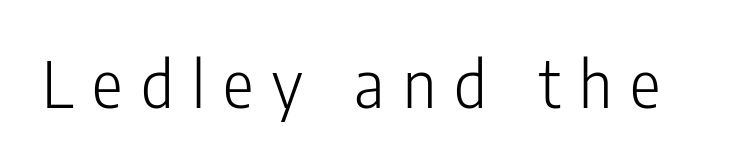
The image shows 64 px light, condensed sans-serif type, upright; set unusually wide letter spacing (+0.29 em), not underlined; low stroke contrast and a medium x-height.
